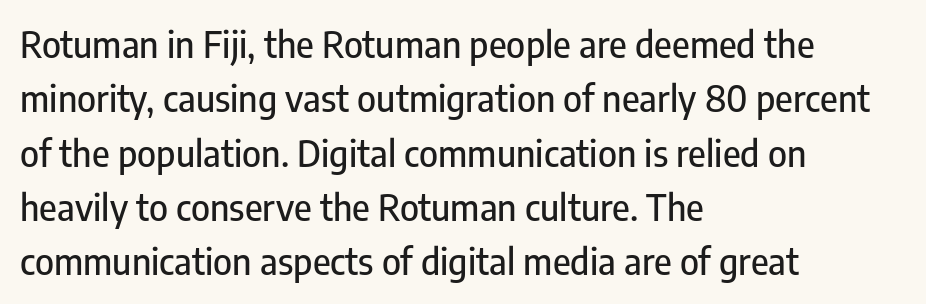
{"serif": "no", "italic": "no", "width": "condensed", "stroke_contrast": "low", "x_height": "medium", "monospaced": "no", "underline": "no", "align": "left", "line_spacing": "normal", "line_spacing_ratio": 1.51, "letter_spacing": "normal", "letter_spacing_em": 0.0, "glyph_px": 36}
